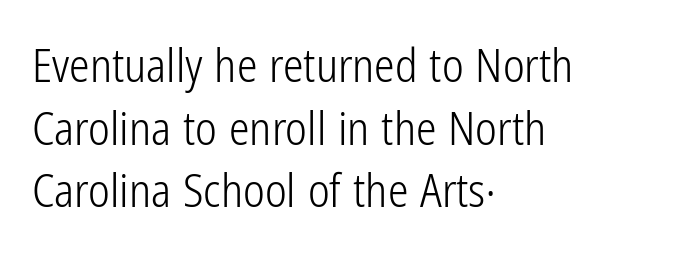
The image shows 46 px light, condensed sans-serif type, upright; set left-aligned, normal line spacing (1.36x), normal letter spacing, not underlined; low stroke contrast and a medium x-height.
